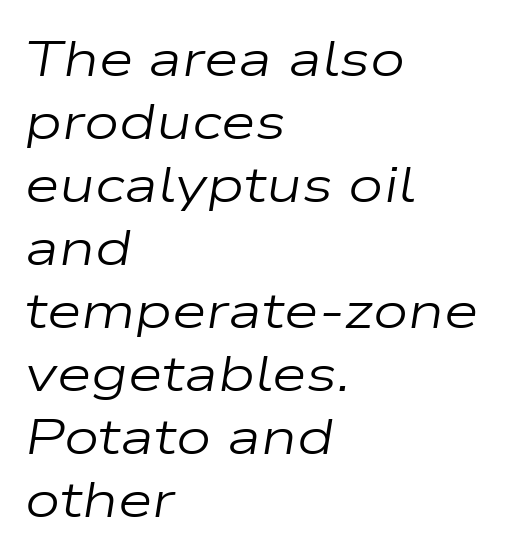
{"italic": "yes", "lean": "right", "slant_degrees": 9, "bold": "no", "weight": "regular", "width": "wide", "stroke_contrast": "low", "x_height": "medium", "monospaced": "no", "underline": "no", "align": "left", "line_spacing": "normal", "line_spacing_ratio": 1.26, "letter_spacing": "normal", "letter_spacing_em": 0.0, "glyph_px": 50}
